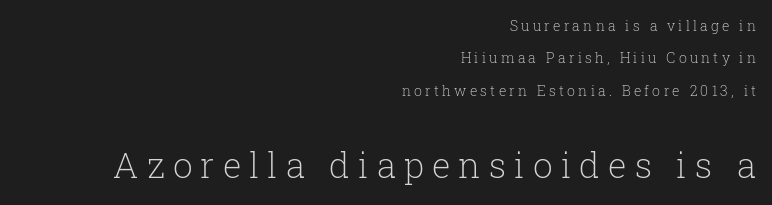
The image shows 35 px light serif type, upright; set right-aligned, loose line spacing (2.31x), unusually wide letter spacing (+0.23 em), not underlined; the second (bottom) block is 2.5x larger; low stroke contrast and a medium x-height.
